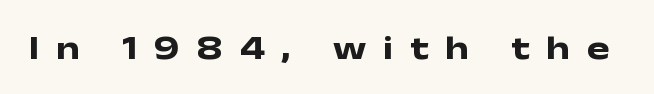
{"serif": "no", "italic": "no", "bold": "yes", "weight": "heavy", "width": "wide", "stroke_contrast": "low", "x_height": "medium", "monospaced": "no", "underline": "no", "letter_spacing": "wide", "letter_spacing_em": 0.49, "glyph_px": 34}
